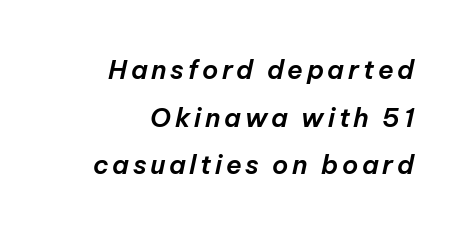
A student would call this right alignment; a typographer would say flush right, rag left. A typesetter would mark this as italic. The strip under each line holds only bare page.
